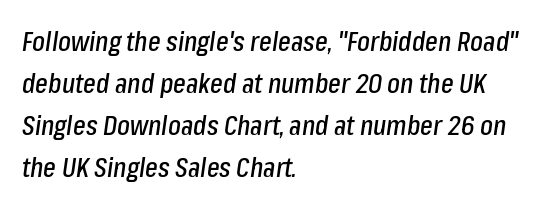
The block of text has a typical density, with ordinary space between rows. Students, note that the glyphs here touch the page at normal intervals. Slanted lettering throughout. Horizontally, the lines are justified to the leading edge only. Has an underline been added? It has not.
